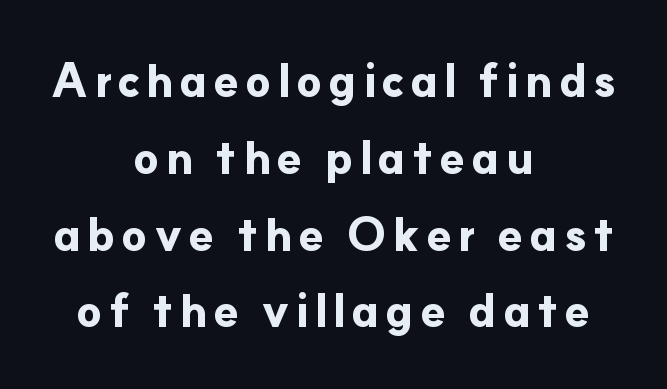
The image shows 46 px bold sans-serif type, upright; set centered, normal line spacing (1.67x), not underlined; low stroke contrast and a small x-height.
